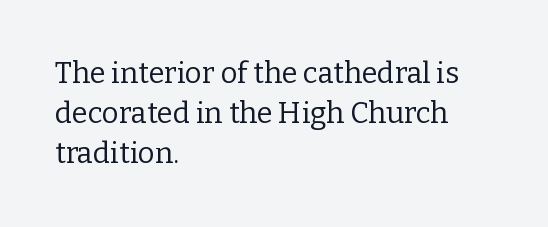
The image shows 29 px regular-weight serif type, upright; set left-aligned, normal line spacing (1.38x), normal letter spacing, not underlined; low stroke contrast and a medium x-height.
